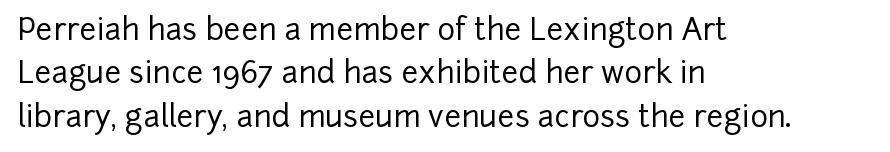
Looks like regular typesetting: each glyph gets only the width it needs. Clear beneath every line of the passage. This sample uses a sans-serif face. The leading is moderate, giving the passage an even texture. Tracking value appears to be zero — textbook default spacing.
